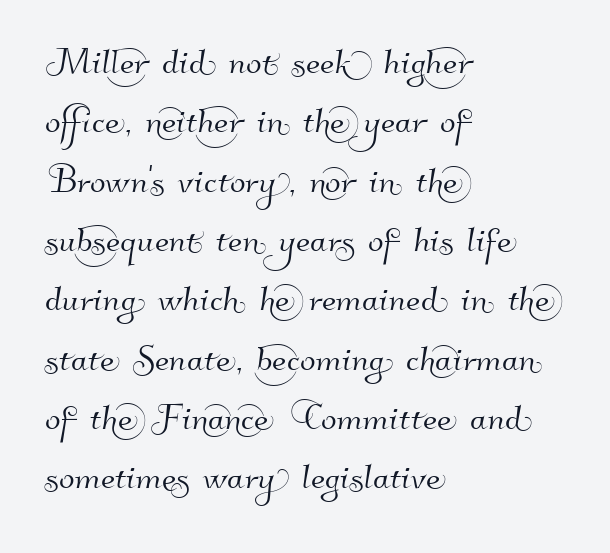
{"serif": "no", "width": "normal", "stroke_contrast": "high", "x_height": "small", "monospaced": "no", "underline": "no", "align": "left", "line_spacing": "normal", "line_spacing_ratio": 1.29, "letter_spacing": "normal", "letter_spacing_em": 0.0, "glyph_px": 46}
